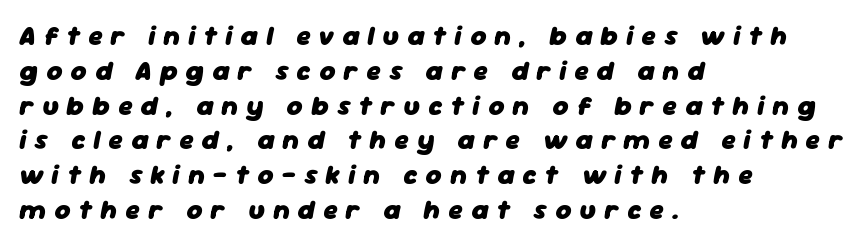
The image shows 27 px bold type, italic (leaning right); set left-aligned, normal line spacing (1.29x), unusually wide letter spacing (+0.3 em), not underlined.
